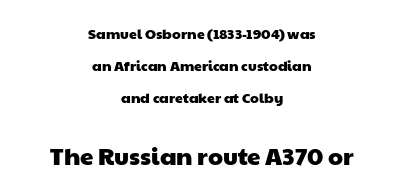
The image shows 24 px text type; set centered, loose line spacing (2.27x), normal letter spacing, not underlined; the second (bottom) block is 1.71x larger.
